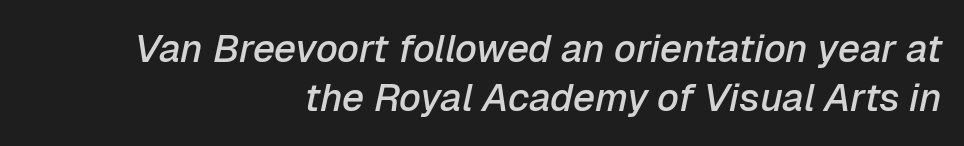
The image shows 39 px semibold type, italic (leaning right); set right-aligned, normal line spacing (1.26x), normal letter spacing, not underlined; low stroke contrast and a medium x-height.
